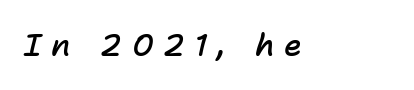
{"italic": "yes", "lean": "right", "slant_degrees": 11, "bold": "semi", "weight": "semibold", "width": "normal", "stroke_contrast": "low", "x_height": "medium", "monospaced": "no", "underline": "no", "letter_spacing": "wide", "letter_spacing_em": 0.31, "glyph_px": 31}
